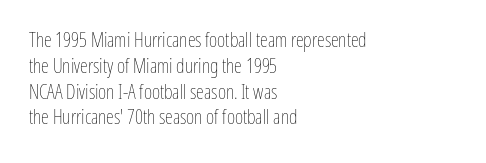
{"italic": "no", "bold": "no", "underline": "no", "align": "left", "line_spacing": "normal", "line_spacing_ratio": 1.29, "letter_spacing": "normal", "letter_spacing_em": 0.0, "glyph_px": 20}
